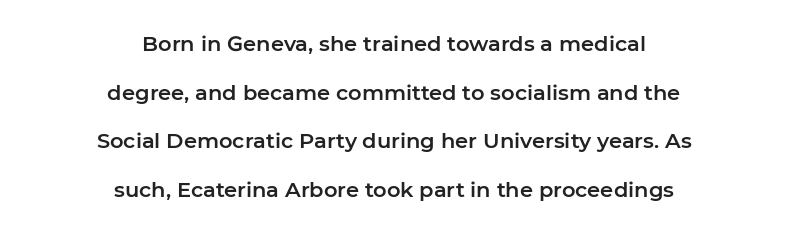
Here the glyphs are tracked normally, forming tight word shapes. Nope, not italic — everything's standing straight. Typeset on center — no edge is straight. Successive baselines arrive slowly, with a big drop between each. Descenders hang freely into open space.
